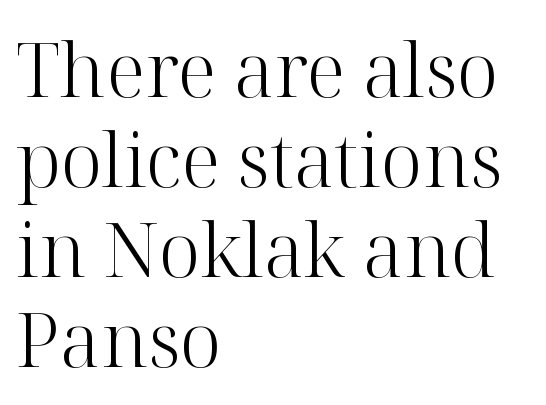
The image shows 75 px light serif type, upright; set left-aligned, line spacing 1.2x, normal letter spacing, not underlined; high stroke contrast and a medium x-height.
